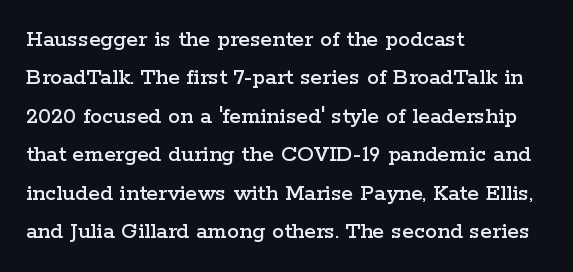
The image shows 24 px text type, upright; set left-aligned, normal line spacing (1.6x), normal letter spacing, not underlined.
